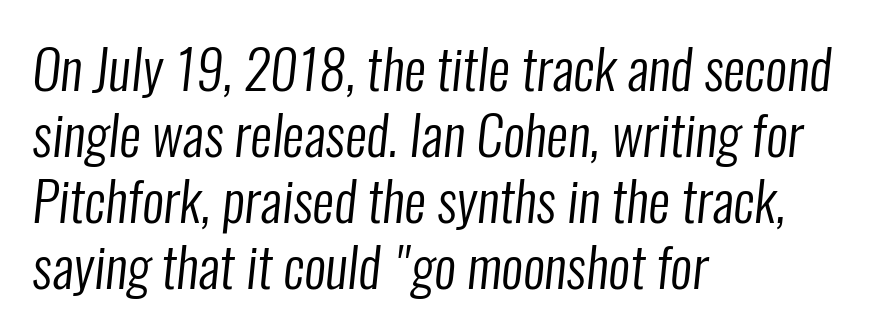
The image shows 54 px regular-weight, condensed sans-serif type; set left-aligned, line spacing 1.22x, normal letter spacing, not underlined; low stroke contrast and a medium x-height.
